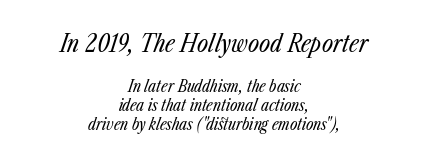
The image shows 24 px text type, italic (leaning right); set centered, line spacing 1.2x, normal letter spacing, not underlined; the first (top) block is 1.5x larger.
